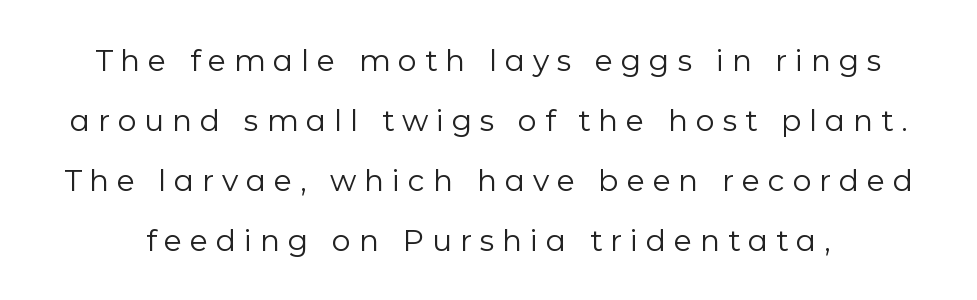
The image shows 30 px regular-weight sans-serif type, upright; set loose line spacing (2.0x), unusually wide letter spacing (+0.26 em), not underlined; low stroke contrast and a medium x-height.
